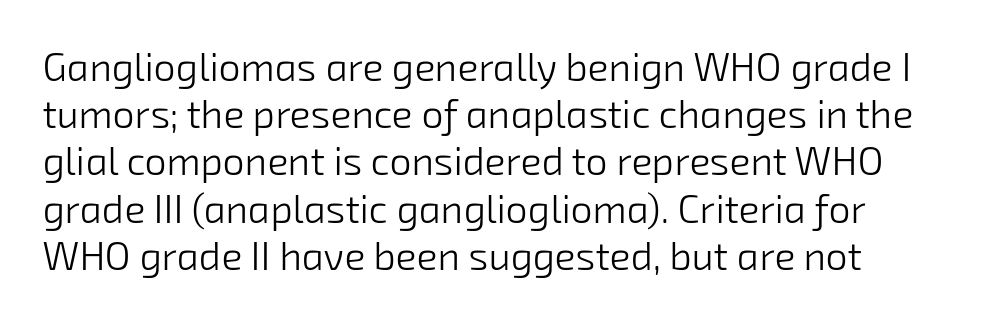
Q: Is the text bold? A: No.
Q: Is the typeface a serif or a sans-serif typeface? A: Sans-serif.
Q: Is the text underlined? A: No.
Q: Is the spacing between letters normal or unusually wide? A: Normal.
Q: Width (condensed, normal, or wide)? A: Normal.
Q: Stroke contrast? A: Low.
Q: x-height? A: Medium.
Q: Monospaced? A: No.
